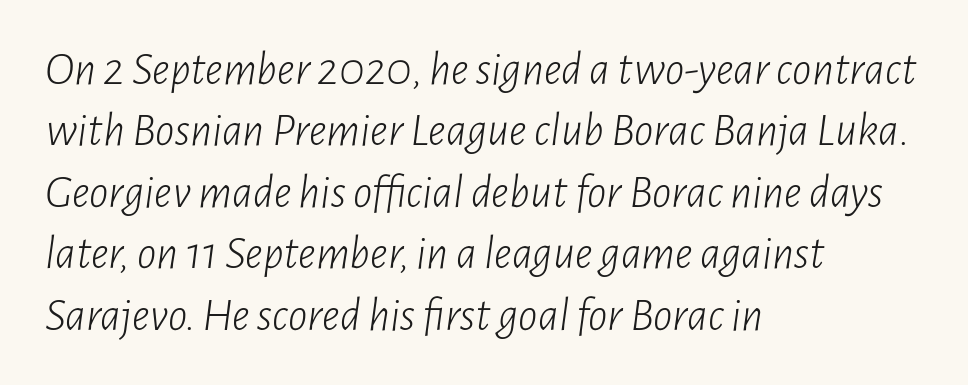
Tracking value appears to be zero — textbook default spacing. Layout note: lines flush left. Compared with a typical body face, this is equally light or lighter still. This sample uses an oblique cut, with every glyph tilted off the vertical. Any mark beneath the type? The region is blank. These lines are rendered in a variable-pitch font.
